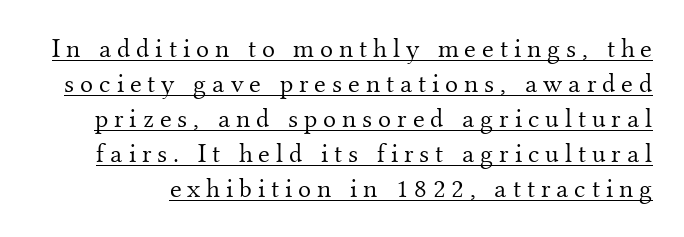
Q: Is the text bold? A: No.
Q: Is the text italic (slanted)? A: No, it is upright.
Q: Is the text underlined? A: Yes.
Q: Is the spacing between letters normal or unusually wide? A: Unusually wide.
Q: Is the spacing between lines tight, normal or loose? A: Normal.
